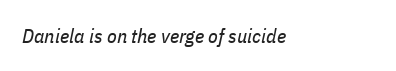
No heavy texture on the line: the type isn't bold. Words appear dense and cohesive because spacing is normal. The foot of each line stays bare and open. Does the lettering tilt? It does — this is italic.
